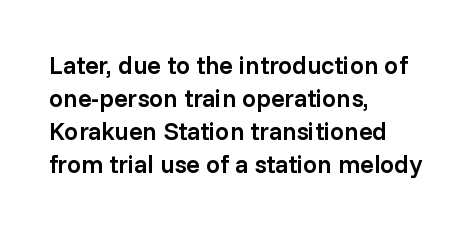
Q: Is the text bold? A: Semi-bold.
Q: Is the text italic (slanted)? A: No, it is upright.
Q: Is the text underlined? A: No.
Q: How is the paragraph aligned? A: Left-aligned.
Q: Is the spacing between letters normal or unusually wide? A: Normal.
Q: Is the spacing between lines tight, normal or loose? A: Normal.
